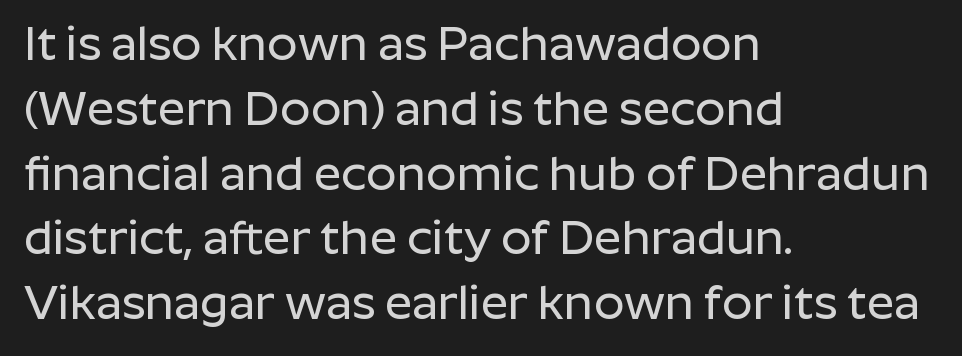
Horizontal alignment here is leftward, the default for most running prose. This is the regular roman posture of the typeface. The type family on display is of the sans-serif kind. Check the space under the baseline: it is left empty.
